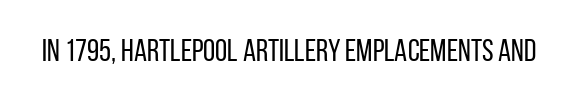
The image shows 31 px regular-weight, condensed sans-serif type, upright; set normal letter spacing, not underlined; low stroke contrast and a large x-height.
